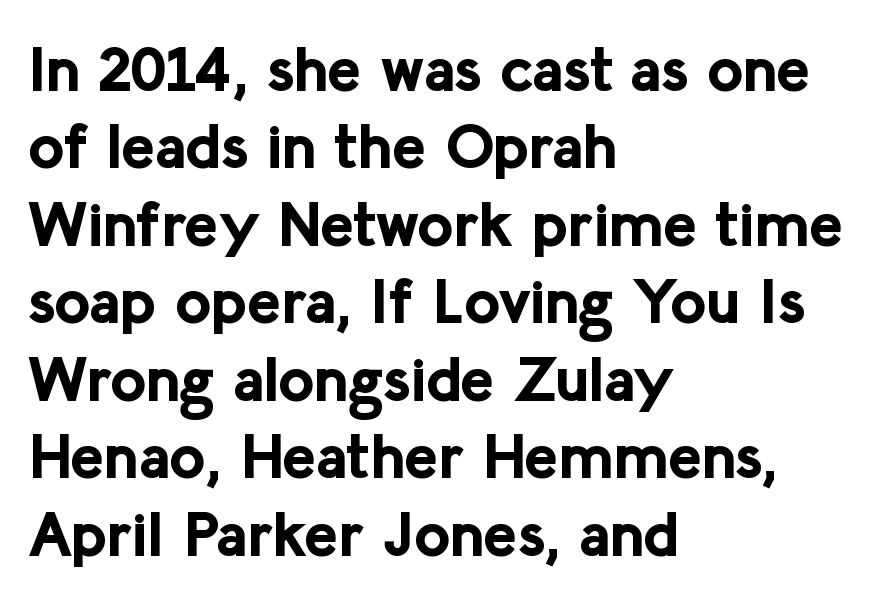
The image shows 63 px bold sans-serif type, upright; set left-aligned, line spacing 1.23x, normal letter spacing, not underlined; low stroke contrast and a medium x-height.
